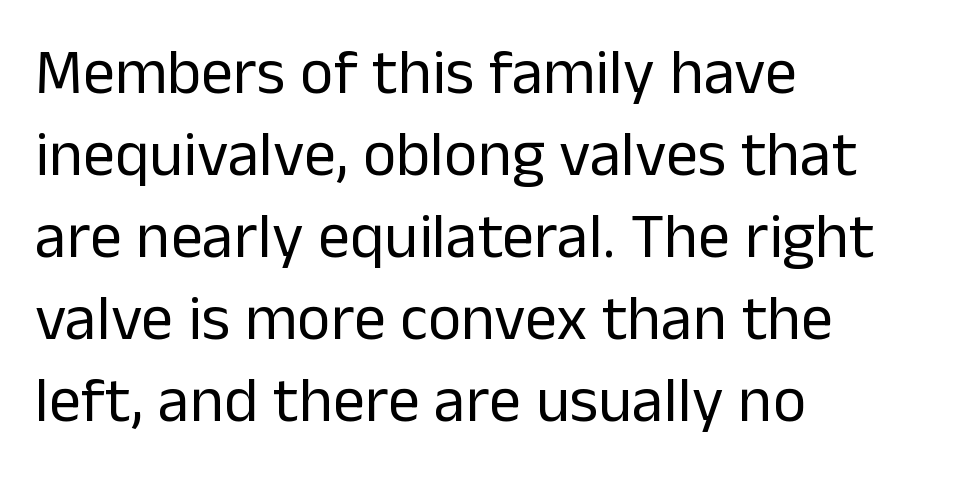
{"serif": "no", "italic": "no", "bold": "no", "weight": "regular", "width": "normal", "stroke_contrast": "low", "x_height": "medium", "monospaced": "no", "underline": "no", "align": "left", "line_spacing": "normal", "line_spacing_ratio": 1.28, "letter_spacing": "normal", "letter_spacing_em": 0.0, "glyph_px": 64}
